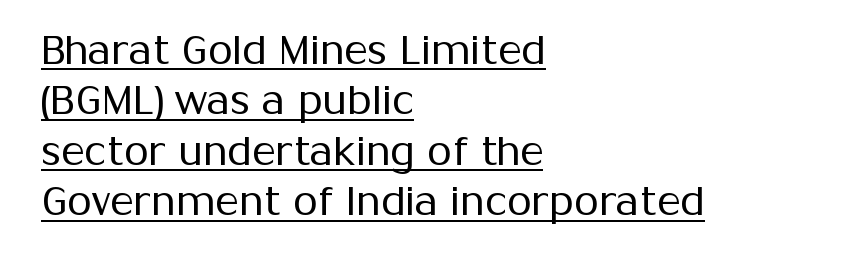
{"serif": "no", "italic": "no", "bold": "no", "weight": "regular", "width": "normal", "stroke_contrast": "medium", "x_height": "medium", "monospaced": "no", "underline": "yes", "align": "left", "line_spacing": "normal", "line_spacing_ratio": 1.26, "letter_spacing": "normal", "letter_spacing_em": 0.0, "glyph_px": 40}
